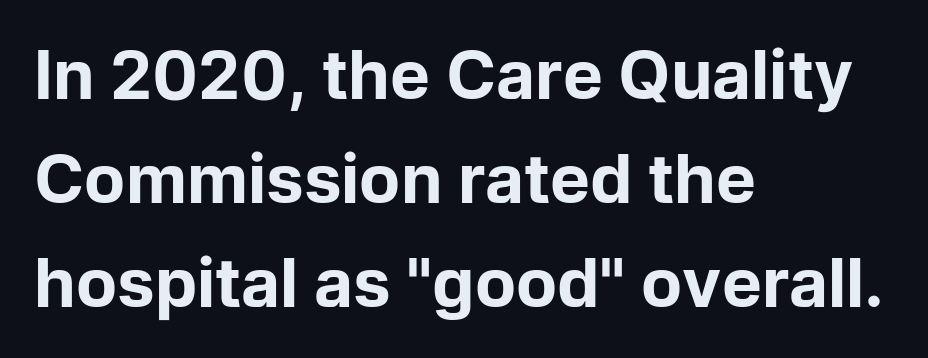
Q: Is the text bold? A: Yes.
Q: Is the text italic (slanted)? A: No, it is upright.
Q: Is the typeface a serif or a sans-serif typeface? A: Sans-serif.
Q: Is the text underlined? A: No.
Q: How is the paragraph aligned? A: Left-aligned.
Q: Is the spacing between letters normal or unusually wide? A: Normal.
Q: Is the spacing between lines tight, normal or loose? A: Normal.
Q: Width (condensed, normal, or wide)? A: Normal.
Q: Stroke contrast? A: Low.
Q: x-height? A: Medium.
Q: Monospaced? A: No.
